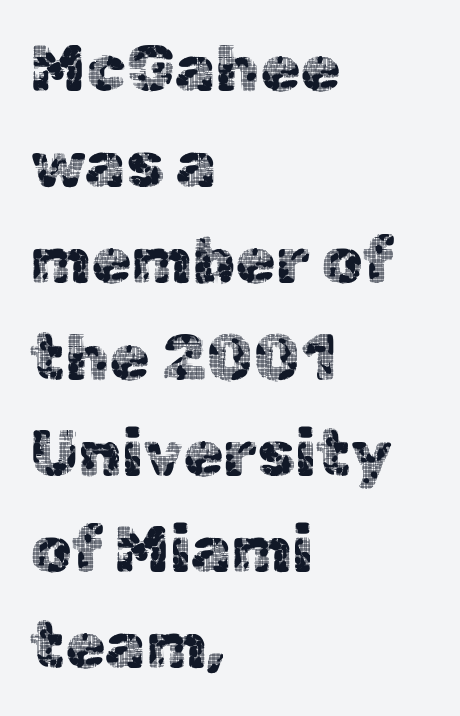
{"serif": "no", "italic": "no", "width": "normal", "x_height": "medium", "monospaced": "no", "underline": "no", "align": "left", "line_spacing": "normal", "line_spacing_ratio": 1.48, "letter_spacing": "normal", "letter_spacing_em": 0.0, "glyph_px": 65}
